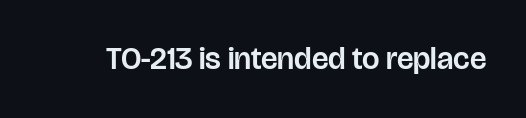
The image shows 31 px sans-serif type, upright; set normal letter spacing, not underlined; low stroke contrast and a large x-height.
